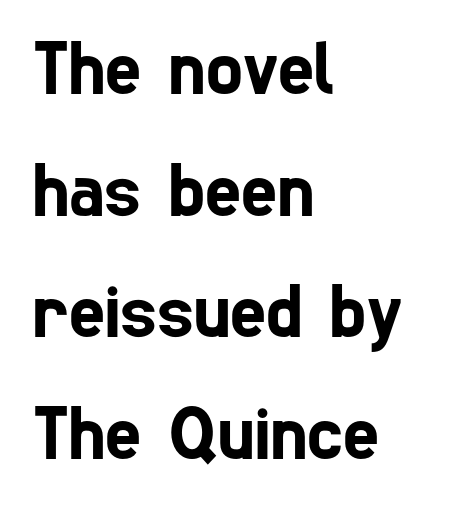
The image shows 77 px condensed sans-serif type; set left-aligned, normal line spacing (1.58x), normal letter spacing, not underlined; low stroke contrast and a medium x-height.
